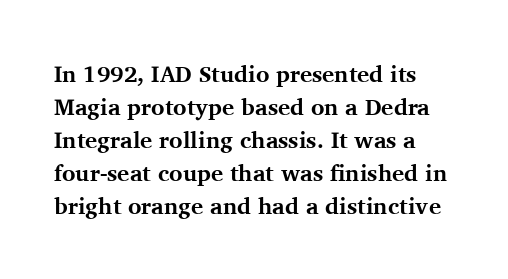
{"italic": "no", "bold": "yes", "underline": "no", "line_spacing": "normal", "line_spacing_ratio": 1.43, "letter_spacing": "normal", "letter_spacing_em": 0.0, "glyph_px": 23}
